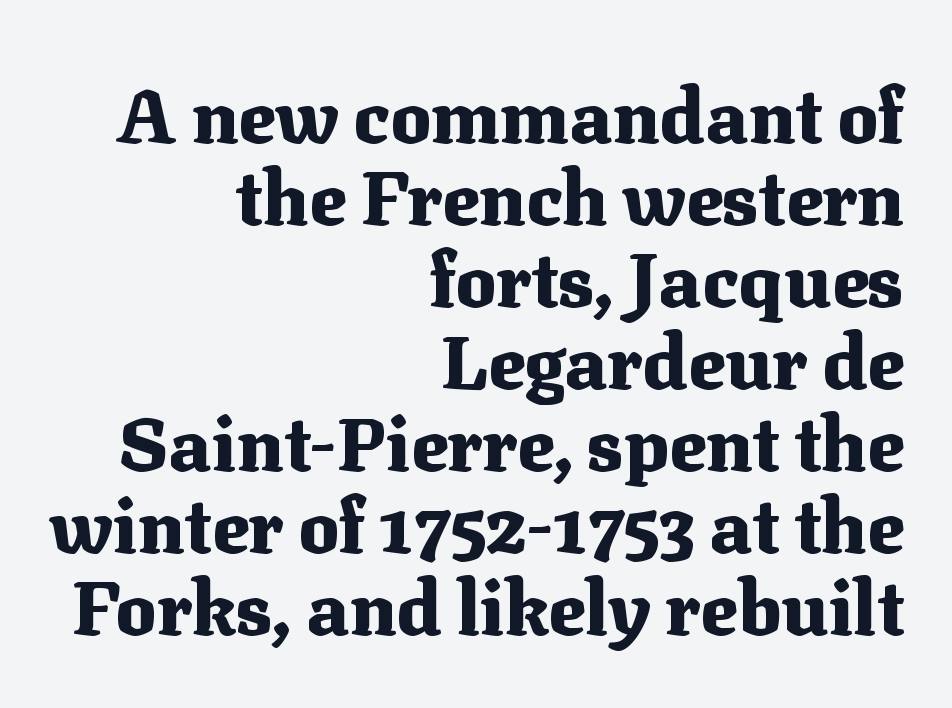
Leftover space on each line is placed entirely before the opening word. Nobody drew a line under any word here. These lines are rendered in a variable-pitch font. The letters stand straight up with perfectly vertical stems.
